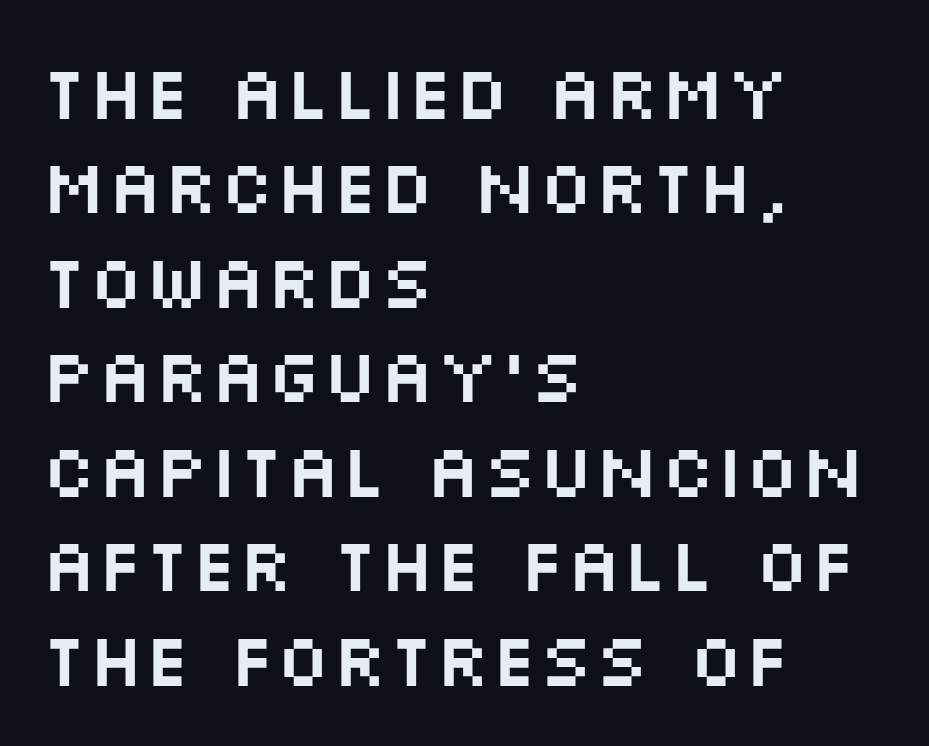
{"serif": "no", "italic": "no", "width": "wide", "stroke_contrast": "medium", "x_height": "large", "monospaced": "no", "underline": "no", "align": "left", "line_spacing": "normal", "line_spacing_ratio": 1.26, "letter_spacing": "normal", "letter_spacing_em": 0.0, "glyph_px": 75}
